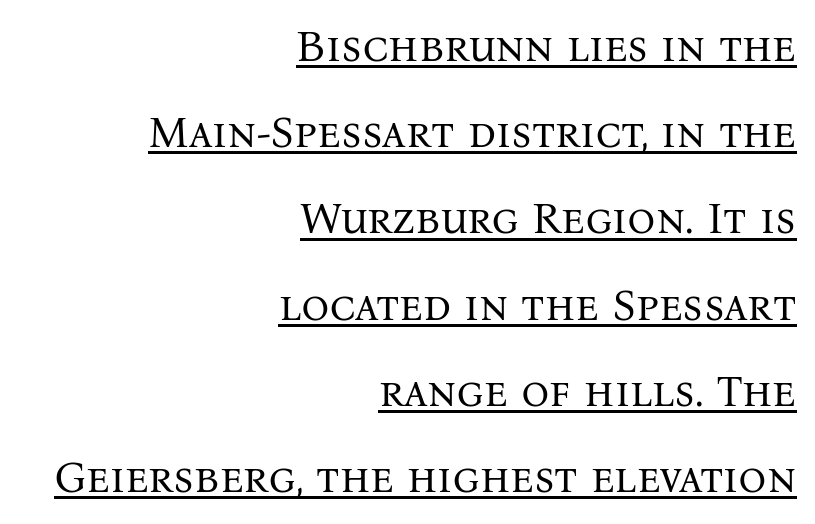
The letters look calm and open, with moderate or lighter stems. Characters follow at the spacing the type designer built in. Is this a fixed-width face? No — the glyphs have proportional, varying widths. Does the leading feel generous? Absolutely, it's lavish.
